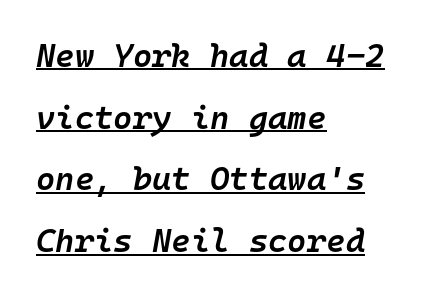
{"italic": "yes", "lean": "right", "slant_degrees": 10, "bold": "semi", "weight": "semibold", "width": "normal", "stroke_contrast": "low", "x_height": "medium", "monospaced": "yes", "underline": "yes", "align": "left", "line_spacing_ratio": 1.87, "letter_spacing": "normal", "letter_spacing_em": 0.0, "glyph_px": 33}
